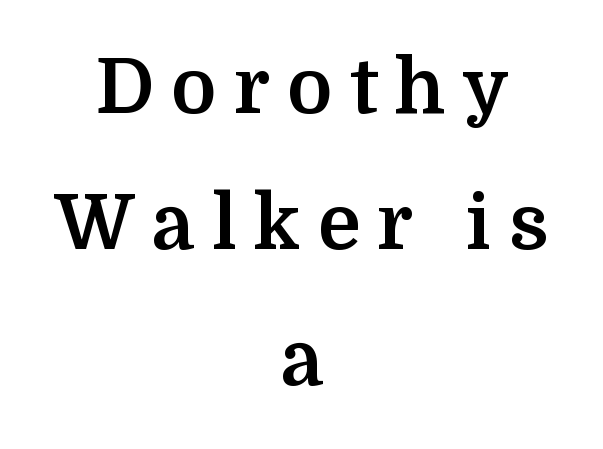
The image shows 76 px bold serif type, upright; set centered, line spacing 1.79x, unusually wide letter spacing (+0.23 em), not underlined; medium stroke contrast and a medium x-height.
